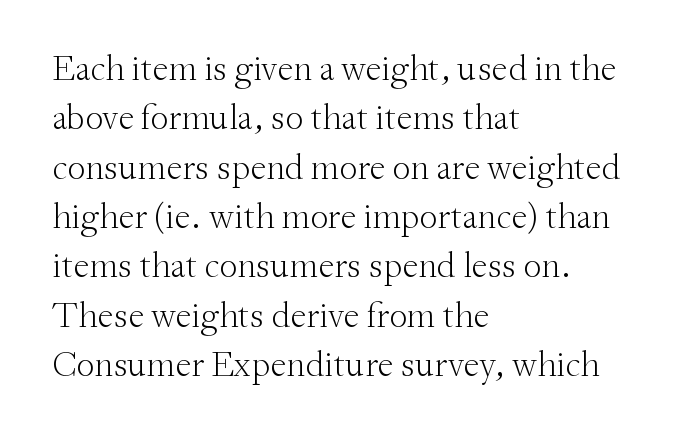
Q: Is the text bold? A: No.
Q: Is the text italic (slanted)? A: No, it is upright.
Q: Is the typeface a serif or a sans-serif typeface? A: Serif.
Q: Is the text underlined? A: No.
Q: How is the paragraph aligned? A: Left-aligned.
Q: Is the spacing between letters normal or unusually wide? A: Normal.
Q: Is the spacing between lines tight, normal or loose? A: Normal.
Q: Width (condensed, normal, or wide)? A: Normal.
Q: Stroke contrast? A: Medium.
Q: x-height? A: Small.
Q: Monospaced? A: No.
